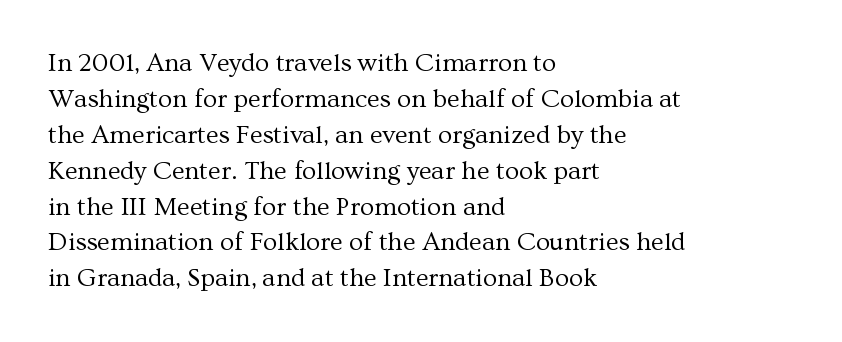
Q: Is the text bold? A: No.
Q: Is the text italic (slanted)? A: No, it is upright.
Q: Is the text underlined? A: No.
Q: How is the paragraph aligned? A: Left-aligned.
Q: Is the spacing between letters normal or unusually wide? A: Normal.
Q: Is the spacing between lines tight, normal or loose? A: Normal.
